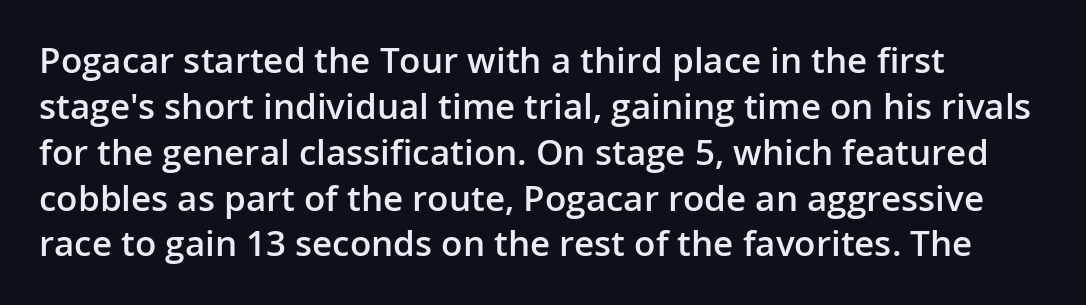
{"serif": "no", "italic": "no", "bold": "semi", "weight": "semibold", "width": "normal", "stroke_contrast": "low", "x_height": "medium", "monospaced": "no", "underline": "no", "align": "left", "line_spacing": "normal", "line_spacing_ratio": 1.31, "letter_spacing": "normal", "letter_spacing_em": 0.0, "glyph_px": 35}
